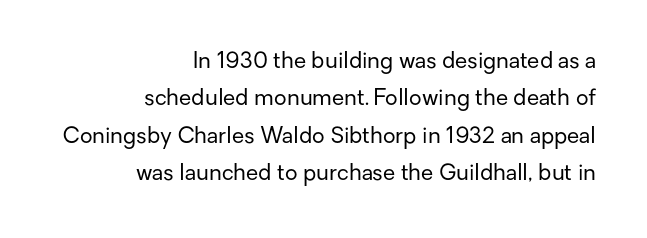
{"italic": "no", "bold": "no", "underline": "no", "align": "right", "line_spacing": "normal", "line_spacing_ratio": 1.7, "letter_spacing": "normal", "letter_spacing_em": 0.0, "glyph_px": 22}
